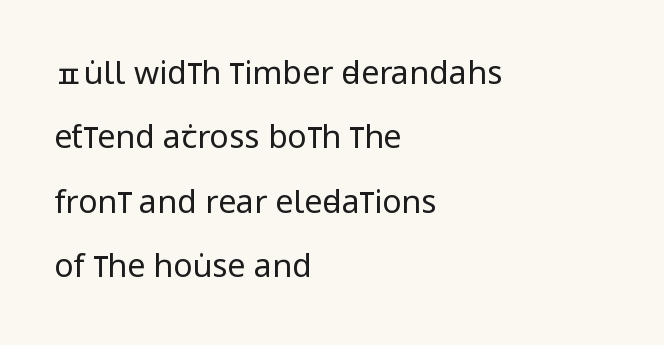
Q: Is the text bold? A: No.
Q: Is the text italic (slanted)? A: No, it is upright.
Q: Is the typeface a serif or a sans-serif typeface? A: Sans-serif.
Q: Is the text underlined? A: No.
Q: How is the paragraph aligned? A: Left-aligned.
Q: Is the spacing between letters normal or unusually wide? A: Normal.
Q: Is the spacing between lines tight, normal or loose? A: Loose.
Q: Width (condensed, normal, or wide)? A: Condensed.
Q: Stroke contrast? A: Low.
Q: x-height? A: Large.
Q: Monospaced? A: No.
